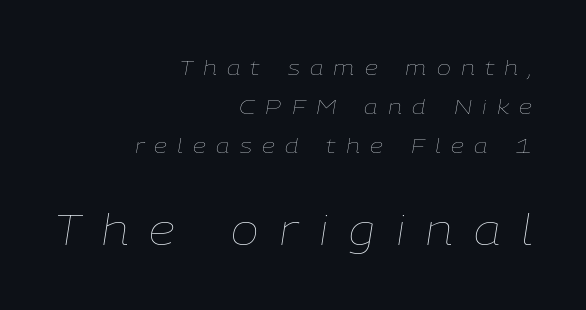
Q: Is the text bold? A: No.
Q: Is the text italic (slanted)? A: Yes, it leans right by about 9 degrees.
Q: Is the text underlined? A: No.
Q: How is the paragraph aligned? A: Right-aligned.
Q: Is the spacing between letters normal or unusually wide? A: Unusually wide.
Q: Which block of text is set in a larger size, the first (top) or the second (bottom)? A: The second (bottom) one.
Q: Width (condensed, normal, or wide)? A: Normal.
Q: Stroke contrast? A: Low.
Q: x-height? A: Medium.
Q: Monospaced? A: No.
